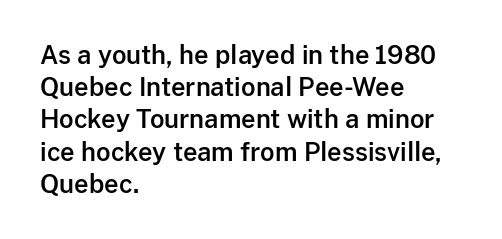
No italicization has been applied; the sample stays upright. This sample uses plain, unmodified letter spacing. Decoration check: the copy has no underline. The typesetter chose a ragged-right arrangement here. Interline gaps are of average width in this sample.
